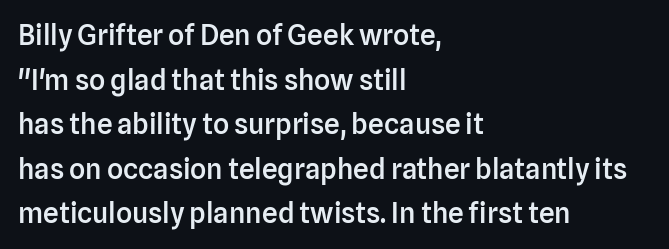
The image shows 28 px semibold sans-serif type, upright; set left-aligned, normal line spacing (1.59x), normal letter spacing, not underlined; low stroke contrast and a medium x-height.
